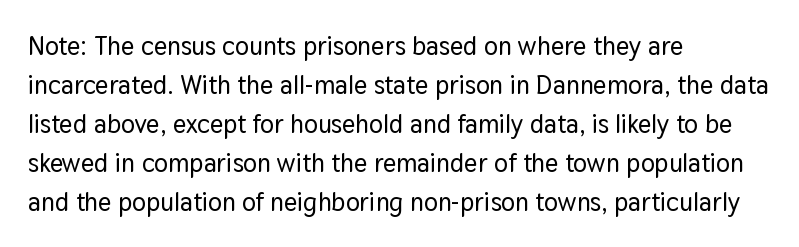
{"italic": "no", "underline": "no", "align": "left", "line_spacing": "normal", "line_spacing_ratio": 1.5, "letter_spacing": "normal", "letter_spacing_em": 0.0, "glyph_px": 26}
